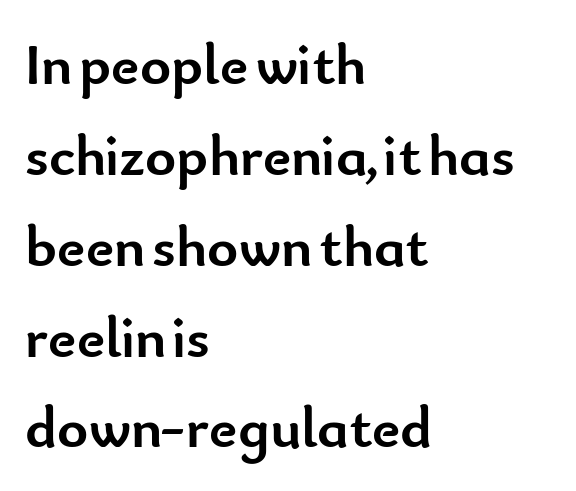
The image shows 59 px semibold sans-serif type, upright; set left-aligned, normal line spacing (1.54x), normal letter spacing, not underlined; low stroke contrast and a small x-height.
